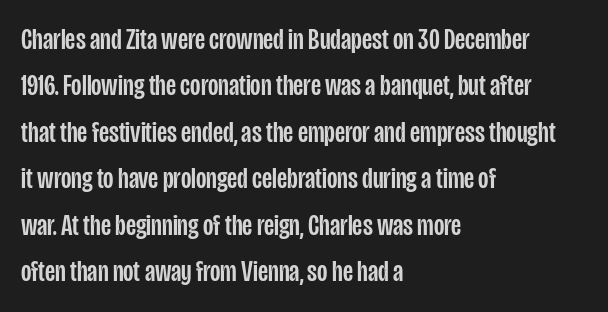
The image shows 30 px condensed sans-serif type, upright; set left-aligned, normal line spacing (1.55x), normal letter spacing, not underlined; low stroke contrast and a large x-height.
